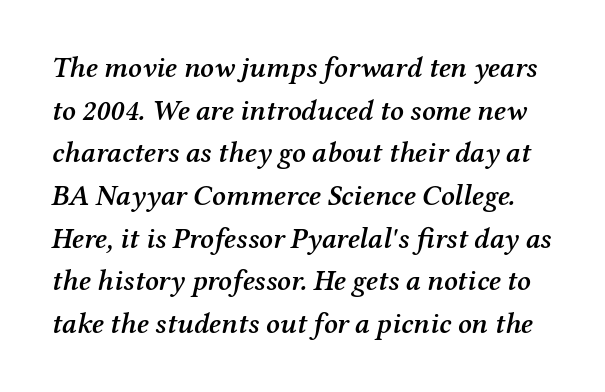
{"serif": "yes", "italic": "yes", "lean": "right", "slant_degrees": 12, "bold": "semi", "weight": "semibold", "width": "normal", "stroke_contrast": "medium", "x_height": "medium", "monospaced": "no", "underline": "no", "line_spacing": "normal", "line_spacing_ratio": 1.47, "letter_spacing": "normal", "letter_spacing_em": 0.0, "glyph_px": 29}
